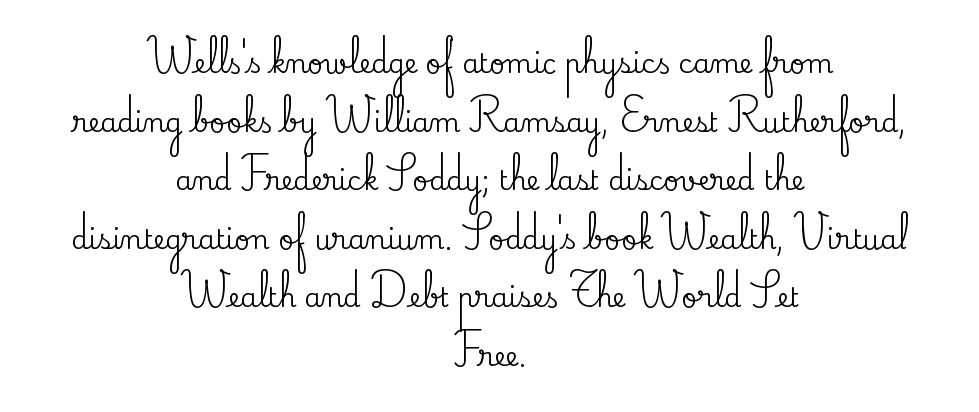
Q: Is the text italic (slanted)? A: No, it is upright.
Q: Is the text underlined? A: No.
Q: How is the paragraph aligned? A: Centered.
Q: Is the spacing between letters normal or unusually wide? A: Normal.
Q: Is the spacing between lines tight, normal or loose? A: Loose.
